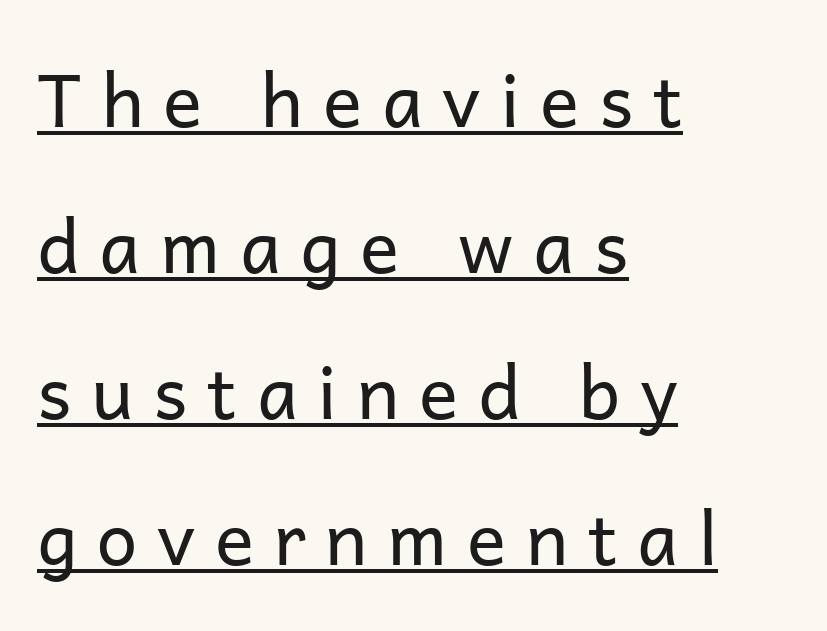
Q: Is the text bold? A: No.
Q: Is the text italic (slanted)? A: No, it is upright.
Q: Is the typeface a serif or a sans-serif typeface? A: Sans-serif.
Q: Is the text underlined? A: Yes.
Q: How is the paragraph aligned? A: Left-aligned.
Q: Is the spacing between letters normal or unusually wide? A: Unusually wide.
Q: Is the spacing between lines tight, normal or loose? A: Loose.
Q: Width (condensed, normal, or wide)? A: Normal.
Q: Stroke contrast? A: Low.
Q: x-height? A: Medium.
Q: Monospaced? A: No.
